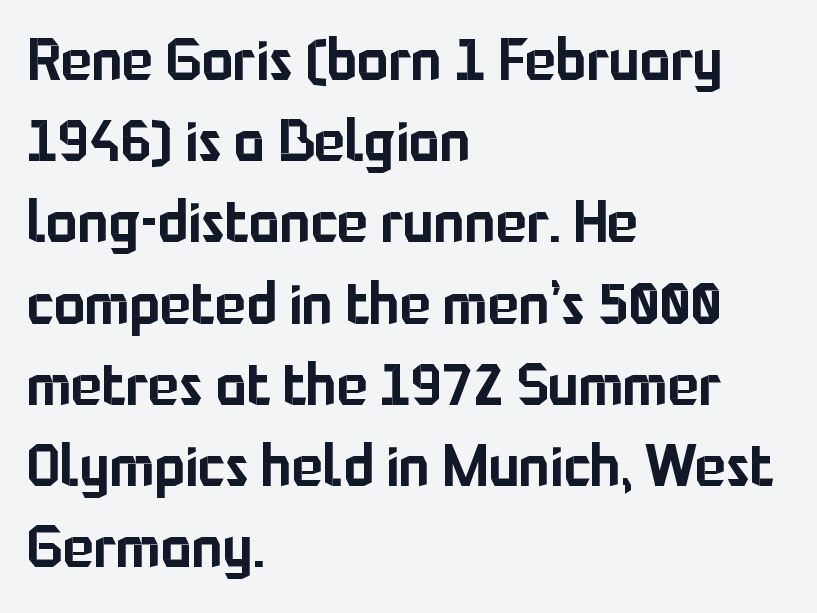
Italic? Not at all — the glyphs are vertical. Rows of type keep a routine distance in the vertical direction. Words float on clear page, feet unadorned. Looks like regular typesetting: each glyph gets only the width it needs.
